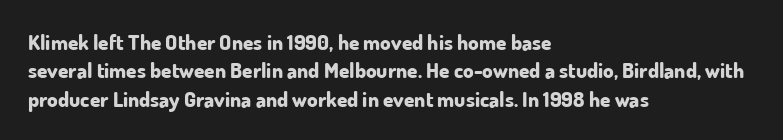
The image shows 21 px bold type, upright; set left-aligned, normal line spacing (1.35x), normal letter spacing, not underlined.
